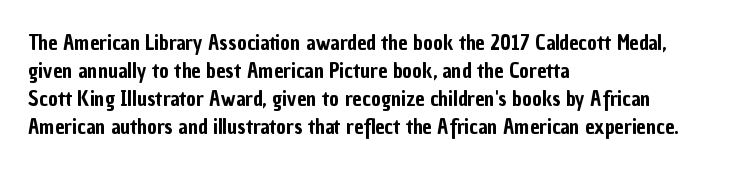
Q: Is the text italic (slanted)? A: No, it is upright.
Q: Is the text underlined? A: No.
Q: How is the paragraph aligned? A: Left-aligned.
Q: Is the spacing between letters normal or unusually wide? A: Normal.
Q: Is the spacing between lines tight, normal or loose? A: Normal.
